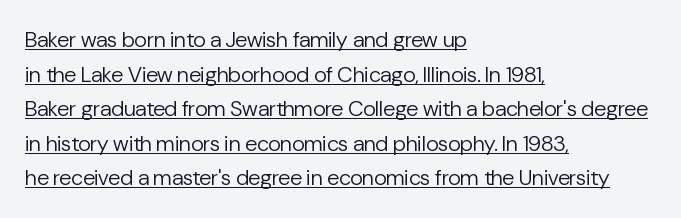
Q: Is the text bold? A: No.
Q: Is the text italic (slanted)? A: No, it is upright.
Q: Is the text underlined? A: Yes.
Q: How is the paragraph aligned? A: Left-aligned.
Q: Is the spacing between letters normal or unusually wide? A: Normal.
Q: Is the spacing between lines tight, normal or loose? A: Normal.
